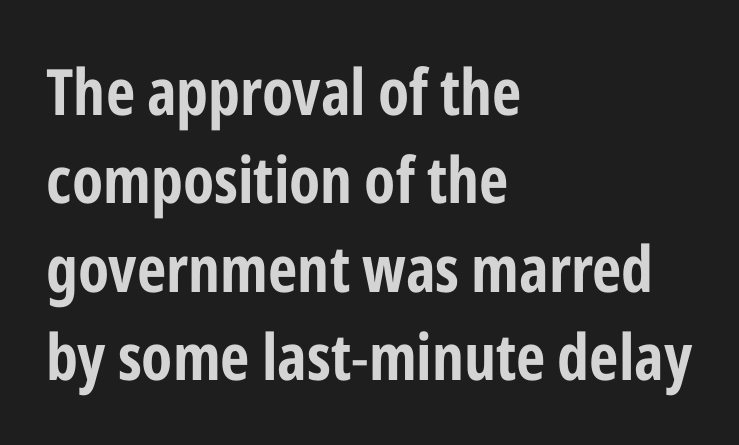
In terms of leading, this rendering sits right in the middle. Each row of text sits above clean, open space. Classification — sans serif. A student would call this left alignment; a typographer would say flush left, rag right.
